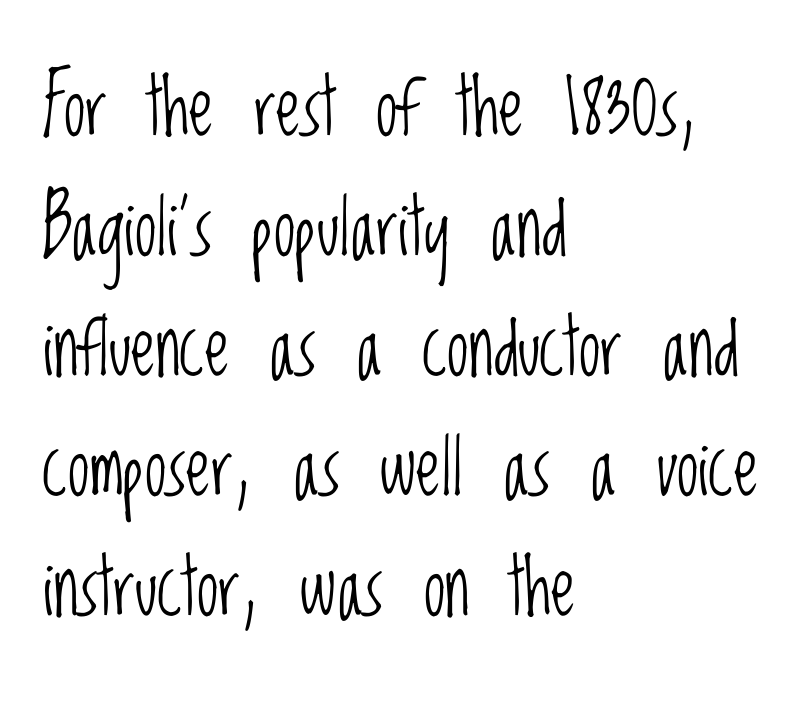
The baseline area is clear. The block of text has a typical density, with ordinary space between rows. Short note: letters normally spaced. No chunkiness to these letters — they're not bold. Is there any slant? The stems are plumb.
